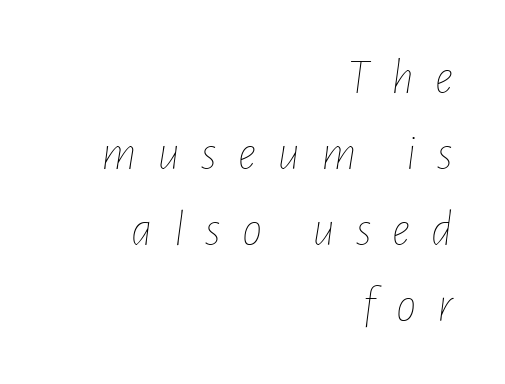
{"italic": "yes", "lean": "right", "slant_degrees": 7, "bold": "no", "weight": "thin", "width": "condensed", "stroke_contrast": "low", "x_height": "medium", "monospaced": "no", "underline": "no", "align": "right", "line_spacing": "normal", "line_spacing_ratio": 1.49, "letter_spacing": "wide", "letter_spacing_em": 0.41, "glyph_px": 51}
